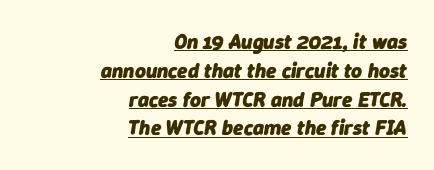
The image shows 21 px bold type, italic (leaning right); set right-aligned, normal line spacing (1.37x), normal letter spacing, underlined.
